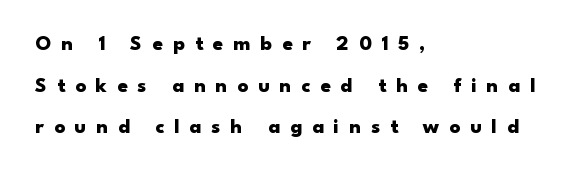
The image shows 21 px bold type, upright; set left-aligned, loose line spacing (1.98x), unusually wide letter spacing (+0.47 em), not underlined.
